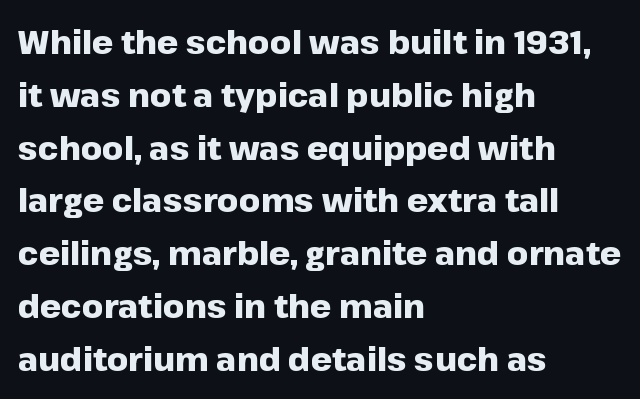
The image shows 33 px heavy sans-serif type, upright; set left-aligned, normal line spacing (1.6x), normal letter spacing, not underlined; low stroke contrast and a medium x-height.
